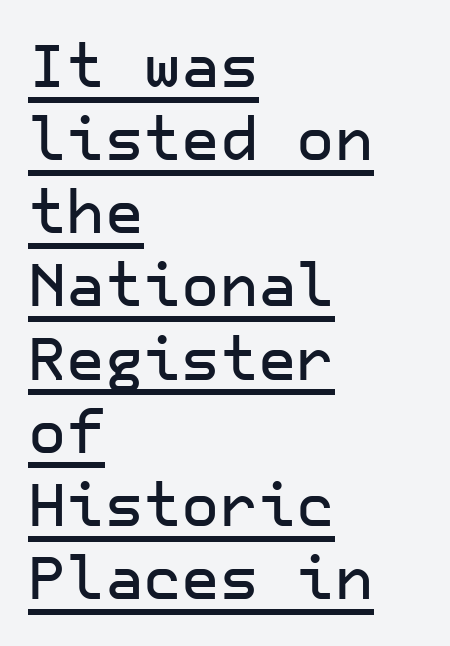
Q: Is the text italic (slanted)? A: No, it is upright.
Q: Is the typeface a serif or a sans-serif typeface? A: Sans-serif.
Q: Is the text underlined? A: Yes.
Q: How is the paragraph aligned? A: Left-aligned.
Q: Is the spacing between letters normal or unusually wide? A: Normal.
Q: Width (condensed, normal, or wide)? A: Normal.
Q: Stroke contrast? A: Low.
Q: x-height? A: Medium.
